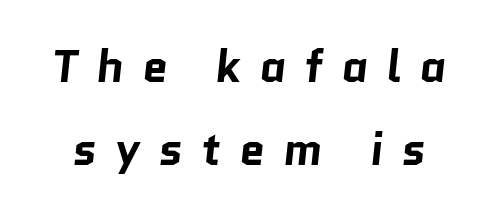
The passage shown is typed in a proportional face where columns would drift. The type is letterspaced generously, with wide tracking. Plain, unruled lines of type. Nope, no serifs anywhere on these letters. I'd describe the lettering as bold — thick and assertive.
